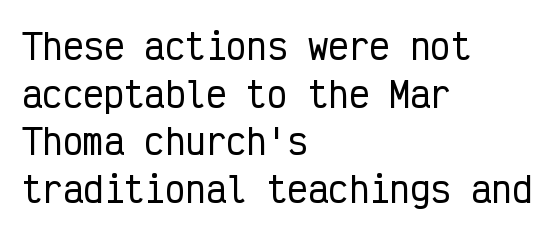
Q: Is the text italic (slanted)? A: No, it is upright.
Q: Is the typeface a serif or a sans-serif typeface? A: Sans-serif.
Q: Is the text underlined? A: No.
Q: How is the paragraph aligned? A: Left-aligned.
Q: Is the spacing between letters normal or unusually wide? A: Normal.
Q: Is the spacing between lines tight, normal or loose? A: Normal.
Q: Width (condensed, normal, or wide)? A: Condensed.
Q: Stroke contrast? A: Low.
Q: x-height? A: Medium.
Q: Monospaced? A: Yes.
